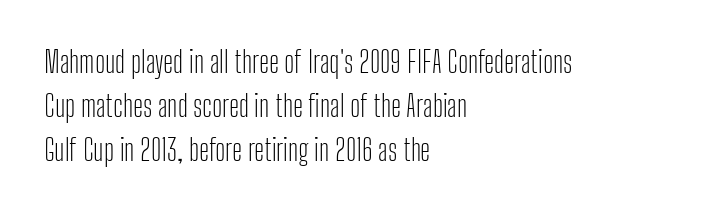
{"serif": "no", "italic": "no", "bold": "no", "weight": "light", "width": "condensed", "stroke_contrast": "low", "x_height": "medium", "monospaced": "no", "underline": "no", "align": "left", "line_spacing": "normal", "line_spacing_ratio": 1.52, "letter_spacing": "normal", "letter_spacing_em": 0.0, "glyph_px": 29}
